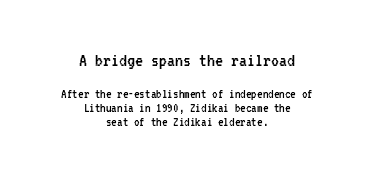
{"italic": "no", "bold": "no", "underline": "no", "align": "center", "line_spacing": "tight", "line_spacing_ratio": 1.0, "letter_spacing": "normal", "letter_spacing_em": 0.0, "larger_block": "first", "size_ratio": 1.43, "glyph_px": 20}
